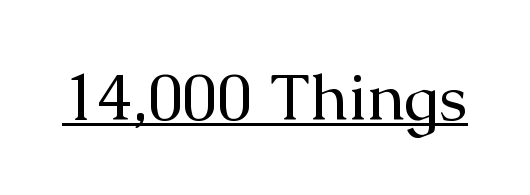
The image shows 65 px regular-weight serif type, upright; set normal letter spacing, underlined; medium stroke contrast and a medium x-height.
